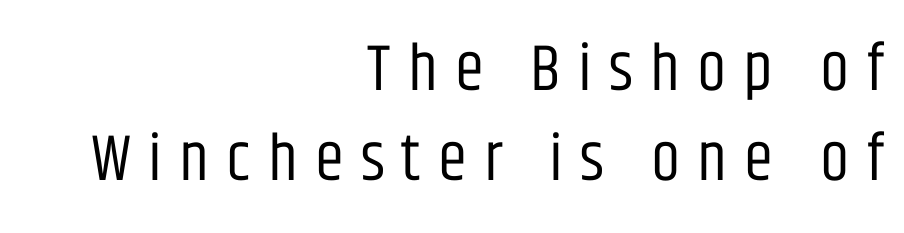
The rendering anchors every line to the right-hand side. This sample has the flowing, uneven cadence of proportional lettering. Horizontal bands of white between lines are of average thickness. Display-style spreading of the glyphs; the letterfit is very open. It's the straight-up-and-down kind of type.
